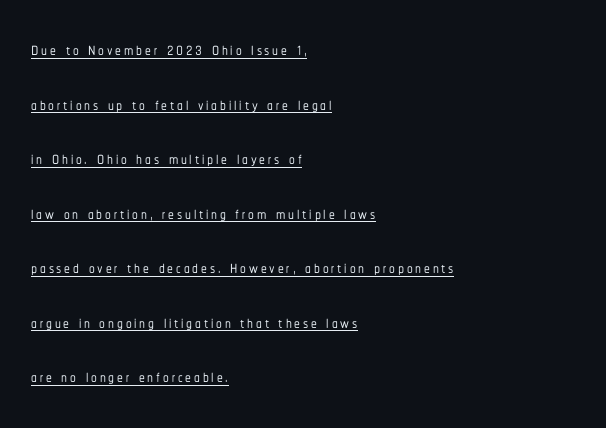
Layout note: lines flush left. A rule runs beneath these lines of type. How would I describe the line gaps? Wide and relaxed. In terms of posture, this sample is upright.
